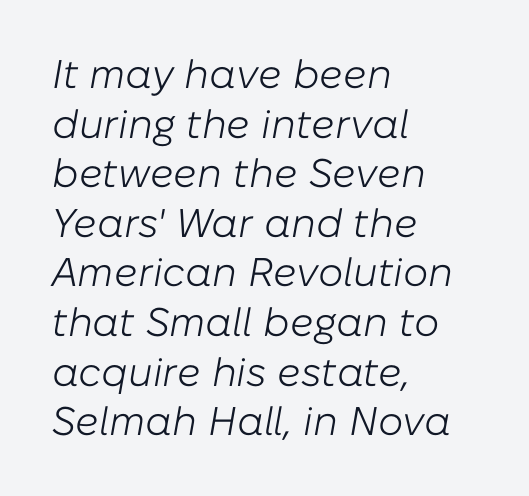
The image shows 40 px light type, italic (leaning right); set left-aligned, line spacing 1.24x, normal letter spacing, not underlined; low stroke contrast and a medium x-height.
